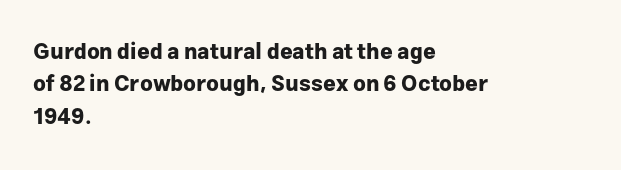
The image shows 22 px bold type, upright; set left-aligned, normal line spacing (1.47x), normal letter spacing, not underlined.
